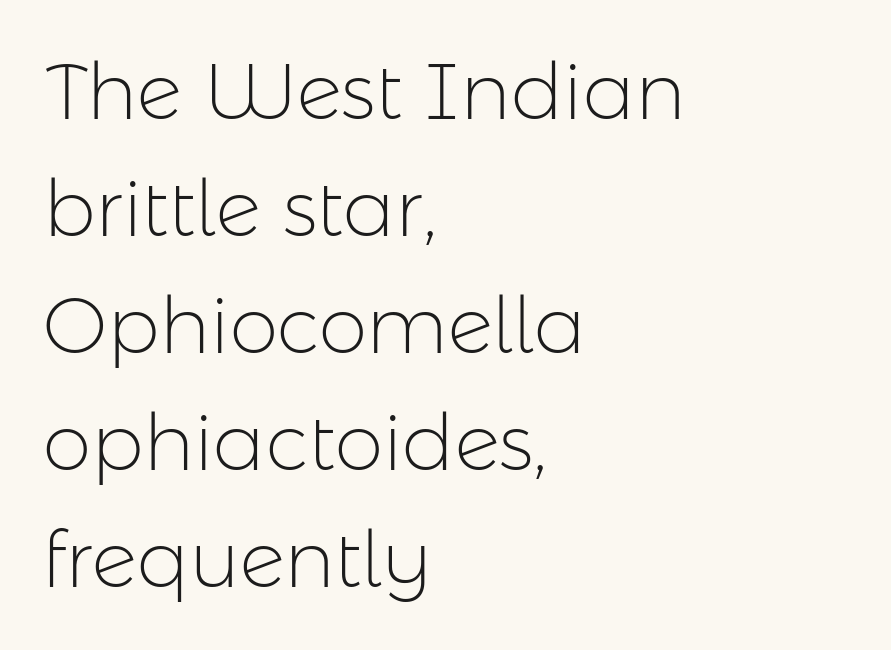
{"serif": "no", "italic": "no", "bold": "no", "weight": "light", "width": "normal", "stroke_contrast": "low", "x_height": "medium", "monospaced": "no", "underline": "no", "align": "left", "line_spacing": "normal", "line_spacing_ratio": 1.5, "letter_spacing": "normal", "letter_spacing_em": 0.0, "glyph_px": 78}
